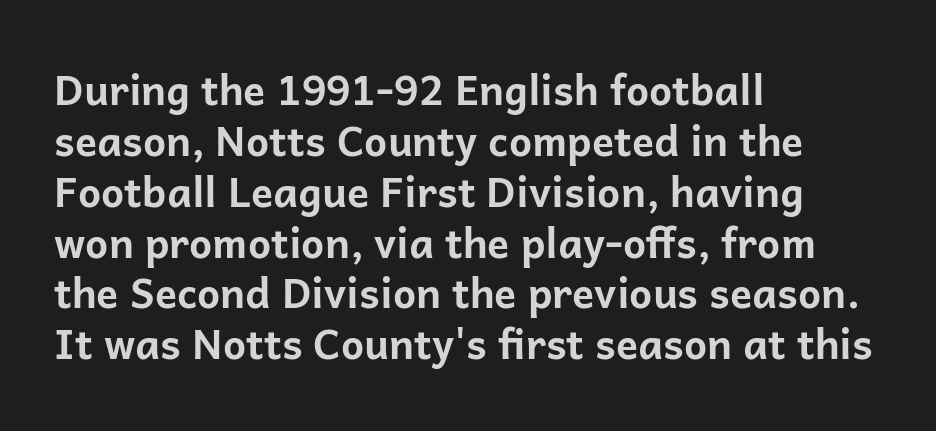
Is this a sans? Yes — the strokes have no serifs. Each word holds together tightly as a unit, with standard inter-letter gaps. Line beginnings align vertically; line endings do not. The rendering uses natural spacing where letterforms have individual widths.
